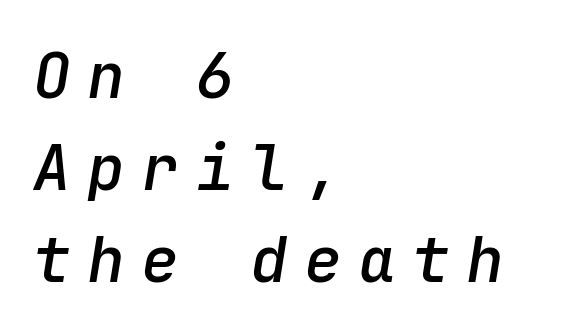
The image shows 63 px semibold type, italic (leaning right), monospaced; set left-aligned, normal line spacing (1.46x), unusually wide letter spacing (+0.26 em), not underlined; low stroke contrast and a medium x-height.
